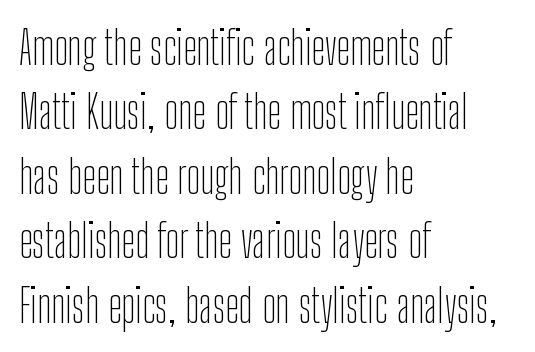
{"serif": "no", "italic": "no", "bold": "no", "weight": "thin", "width": "condensed", "stroke_contrast": "low", "x_height": "medium", "monospaced": "no", "underline": "no", "align": "left", "line_spacing": "normal", "line_spacing_ratio": 1.4, "letter_spacing": "normal", "letter_spacing_em": 0.0, "glyph_px": 46}
